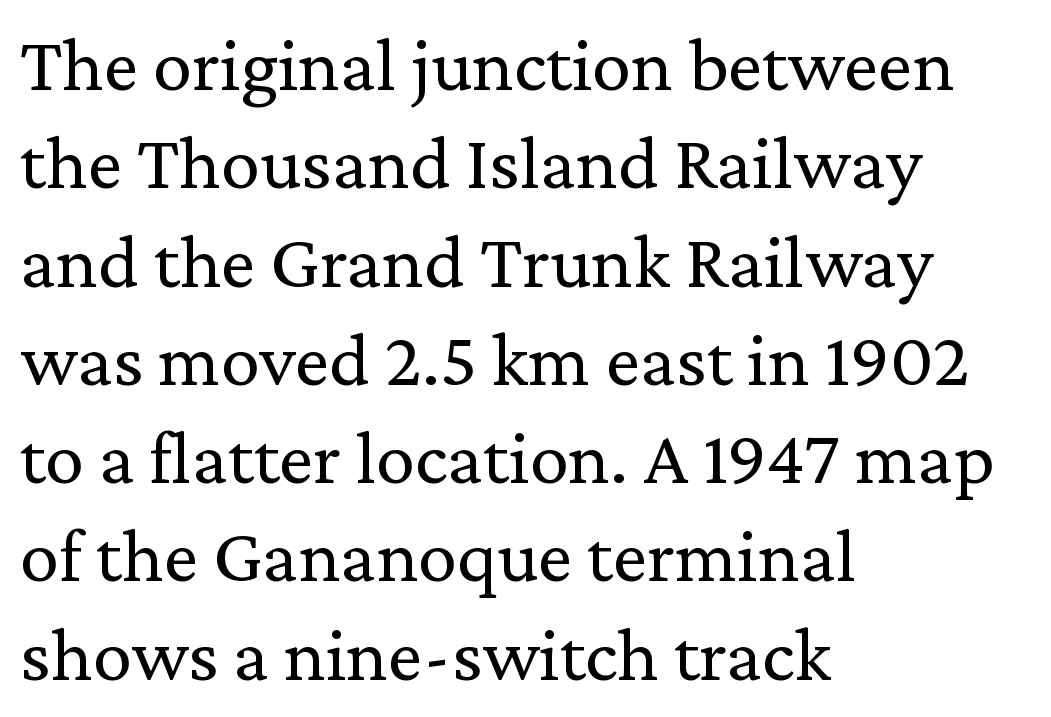
{"serif": "yes", "italic": "no", "bold": "no", "weight": "regular", "width": "normal", "stroke_contrast": "low", "x_height": "medium", "monospaced": "no", "underline": "no", "align": "left", "line_spacing": "normal", "line_spacing_ratio": 1.26, "letter_spacing": "normal", "letter_spacing_em": 0.0, "glyph_px": 78}
